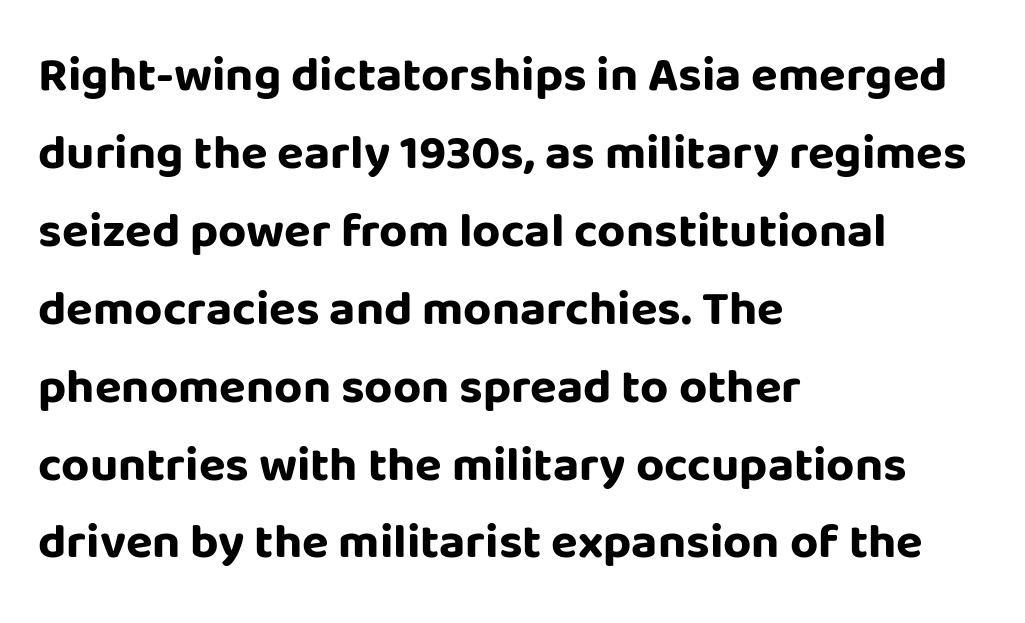
The font is running at its bold setting. The rag falls on the right side of this text block. Observe the absence of serifs on each vertical stroke in this sample. This rendering features lettering with no underline.
